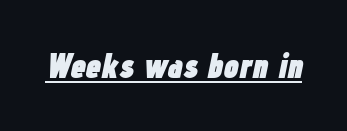
The image shows 34 px heavy, condensed type, italic (leaning right); set normal letter spacing, underlined; low stroke contrast and a medium x-height.
